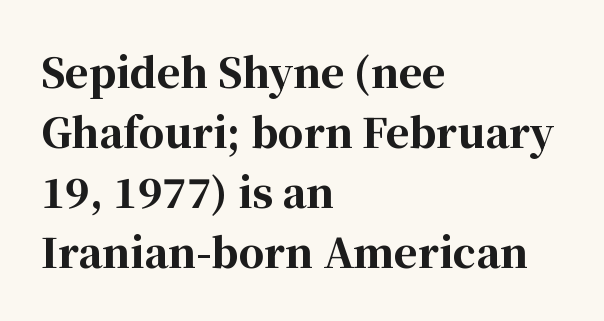
The image shows 40 px bold serif type, upright; set left-aligned, normal line spacing (1.5x), normal letter spacing, not underlined; high stroke contrast and a medium x-height.
